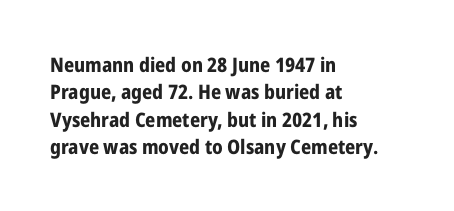
{"italic": "no", "bold": "yes", "underline": "no", "align": "left", "line_spacing": "normal", "line_spacing_ratio": 1.37, "letter_spacing": "normal", "letter_spacing_em": 0.0, "glyph_px": 20}
